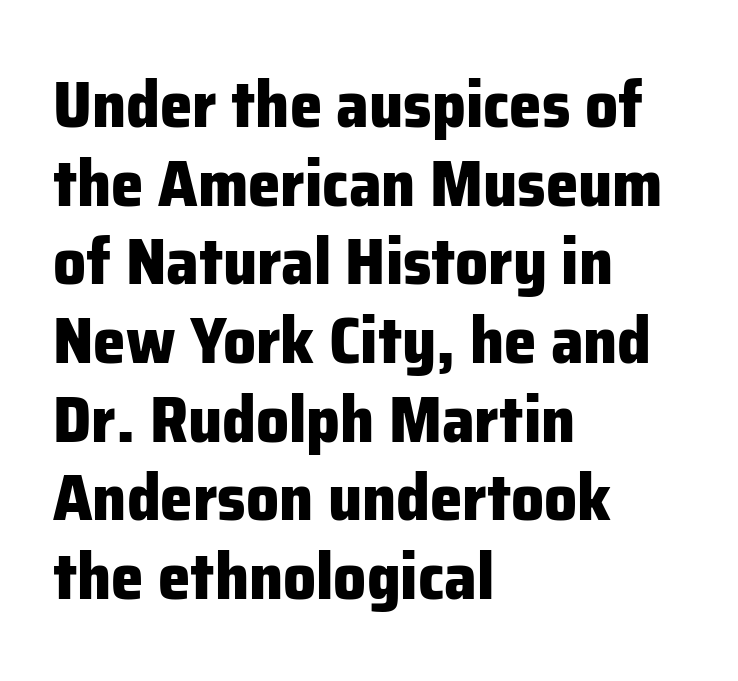
{"serif": "no", "italic": "no", "bold": "yes", "weight": "heavy", "width": "normal", "stroke_contrast": "low", "x_height": "medium", "monospaced": "no", "underline": "no", "align": "left", "line_spacing_ratio": 1.21, "letter_spacing": "normal", "letter_spacing_em": 0.0, "glyph_px": 65}
